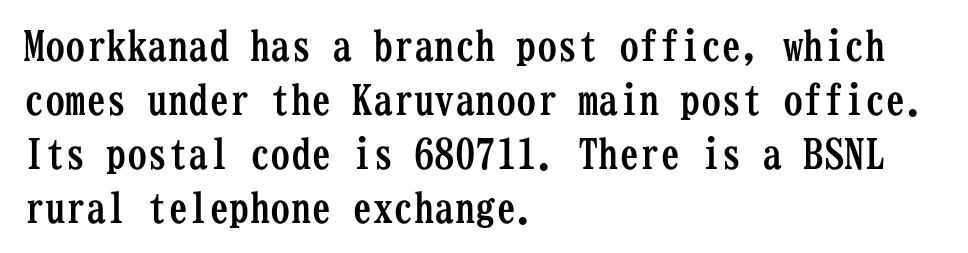
The image shows 41 px semibold, condensed serif type, upright, monospaced; set left-aligned, normal line spacing (1.32x), normal letter spacing, not underlined; low stroke contrast and a medium x-height.
